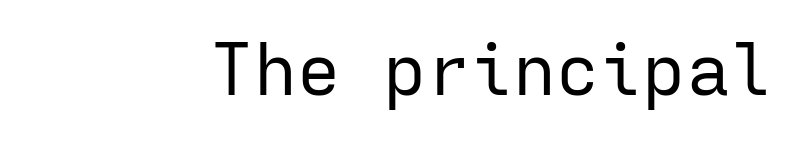
Q: Is the text bold? A: No.
Q: Is the text italic (slanted)? A: No, it is upright.
Q: Is the typeface a serif or a sans-serif typeface? A: Sans-serif.
Q: Is the text underlined? A: No.
Q: Is the spacing between letters normal or unusually wide? A: Normal.
Q: Width (condensed, normal, or wide)? A: Normal.
Q: Stroke contrast? A: Low.
Q: x-height? A: Medium.
Q: Monospaced? A: Yes.
